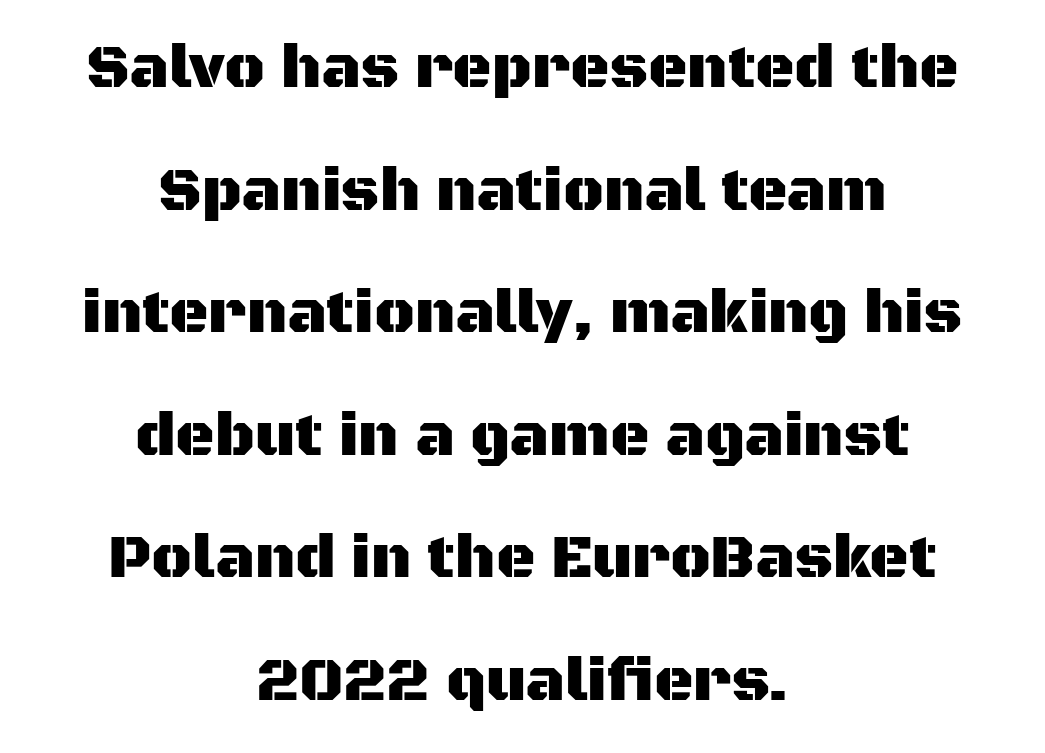
The typesetter chose a symmetrical, centered arrangement here. Unmarked baselines from the first word to the last. Varying glyph widths throughout — classic text-font behaviour. Quick note: interline space is abundant. Letter spacing: default.
